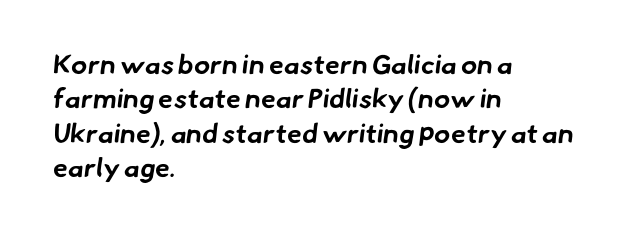
{"bold": "yes", "underline": "no", "align": "left", "line_spacing": "normal", "line_spacing_ratio": 1.27, "letter_spacing": "normal", "letter_spacing_em": 0.0, "glyph_px": 27}
